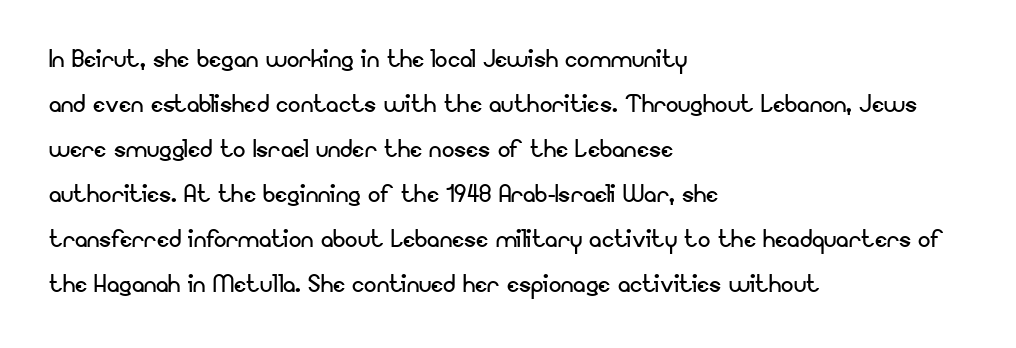
No word sits above an underline. This is the regular roman posture of the typeface. In terms of letterform style, serifs are entirely absent. The lines sit at an ordinary, default distance from one another. Each letter keeps its own natural width here, so spacing adapts to shape. A light-to-regular cut is what we see here.
